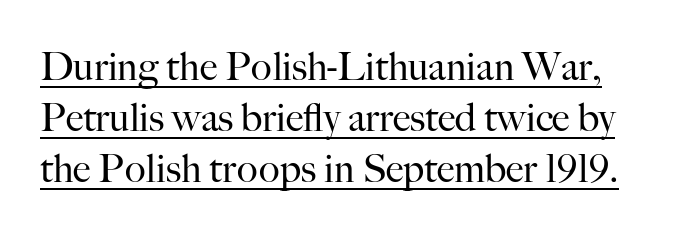
Q: Is the text bold? A: No.
Q: Is the text italic (slanted)? A: No, it is upright.
Q: Is the typeface a serif or a sans-serif typeface? A: Serif.
Q: Is the text underlined? A: Yes.
Q: Is the spacing between letters normal or unusually wide? A: Normal.
Q: Is the spacing between lines tight, normal or loose? A: Normal.
Q: Width (condensed, normal, or wide)? A: Normal.
Q: Stroke contrast? A: High.
Q: x-height? A: Small.
Q: Monospaced? A: No.
